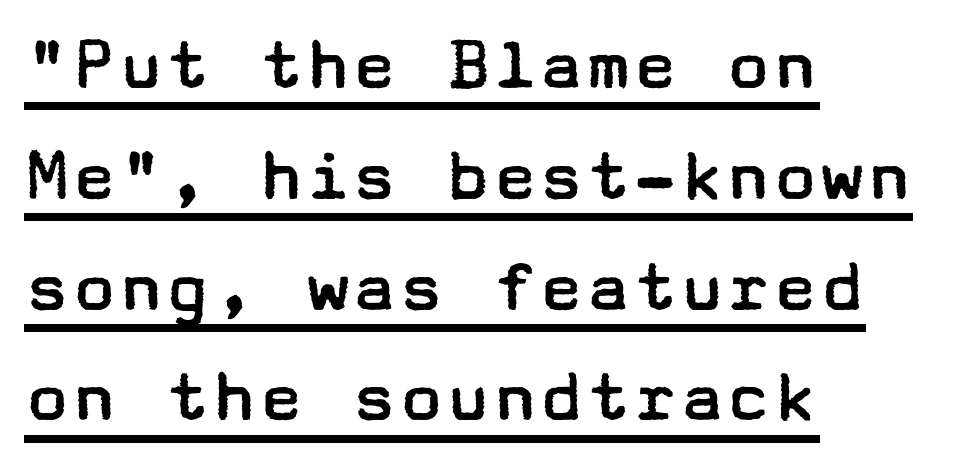
Counters stay open thanks to moderate or lighter strokes. Vertical strokes here are truly vertical. The compositor pushed each line to the left boundary. Default kerning and tracking; the words read as compact shapes. A typesetter would call this leading conventional body-copy spacing. In terms of letterform style, serifs are entirely absent.
